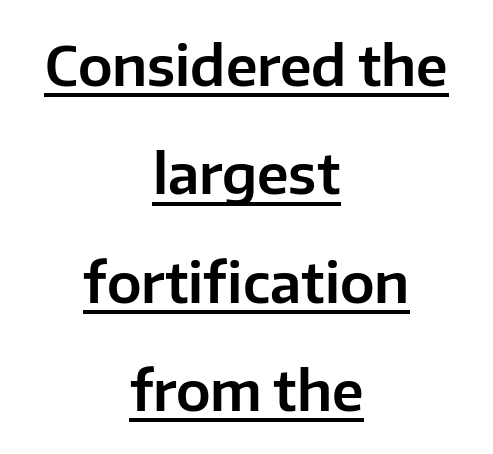
You could call the tracking neutral — neither tight nor loose. Underlined type. Does the leading feel generous? Absolutely, it's lavish. To sum up the face: it is a sans, with no serifs. The paragraph shown floats in the horizontal middle.
